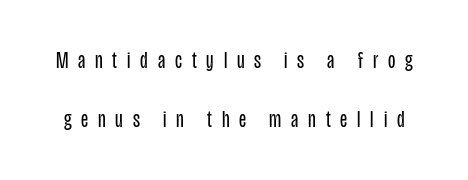
Summary of vertical rhythm: relaxed, with wide interline spacing. A bare baseline throughout the passage. These glyphs show unthickened strokes, regular width or finer. Characters follow at a spacing far wider than the type designer built in. You can tell it's not italic because the verticals are truly vertical.
